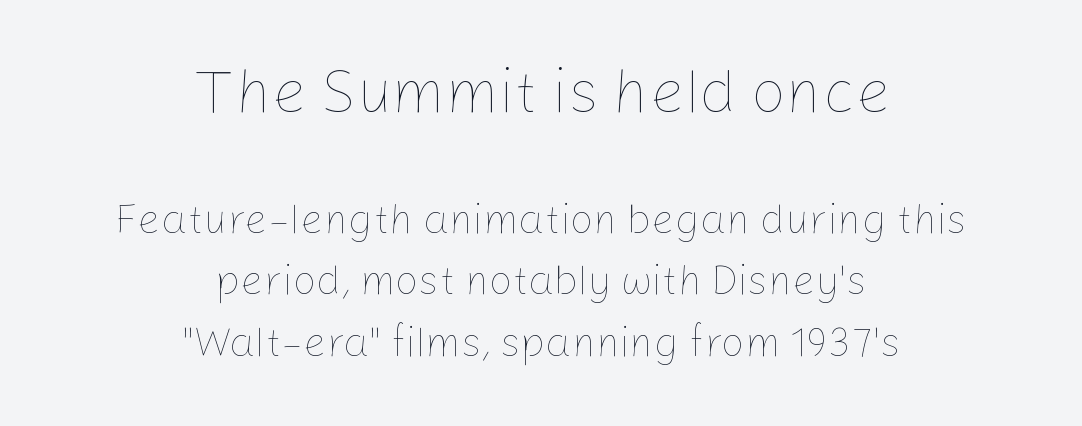
The lines sit at an ordinary, default distance from one another. A typesetter would call this zero additional tracking. Has an underline been added? It has not. The face used here is proportionally spaced, like ordinary book or web type.
